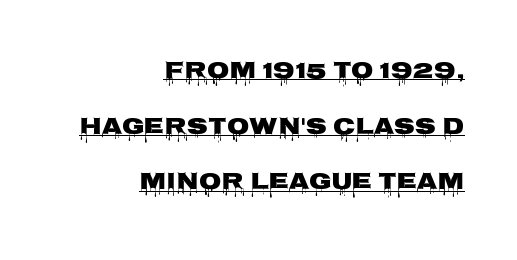
{"italic": "no", "bold": "yes", "underline": "yes", "align": "right", "line_spacing": "loose", "line_spacing_ratio": 2.42, "letter_spacing": "normal", "letter_spacing_em": 0.0, "glyph_px": 23}
